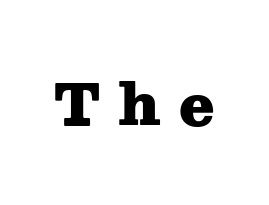
Q: Is the text bold? A: Yes.
Q: Is the text italic (slanted)? A: No, it is upright.
Q: Is the typeface a serif or a sans-serif typeface? A: Serif.
Q: Is the text underlined? A: No.
Q: Is the spacing between letters normal or unusually wide? A: Unusually wide.
Q: Width (condensed, normal, or wide)? A: Wide.
Q: Stroke contrast? A: Medium.
Q: x-height? A: Medium.
Q: Monospaced? A: No.
